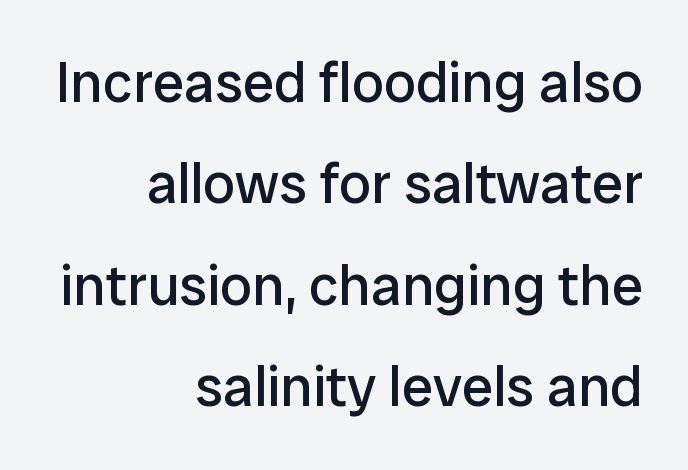
Q: Is the text bold? A: No.
Q: Is the text italic (slanted)? A: No, it is upright.
Q: Is the typeface a serif or a sans-serif typeface? A: Sans-serif.
Q: Is the text underlined? A: No.
Q: How is the paragraph aligned? A: Right-aligned.
Q: Is the spacing between letters normal or unusually wide? A: Normal.
Q: Width (condensed, normal, or wide)? A: Normal.
Q: Stroke contrast? A: Low.
Q: x-height? A: Medium.
Q: Monospaced? A: No.
